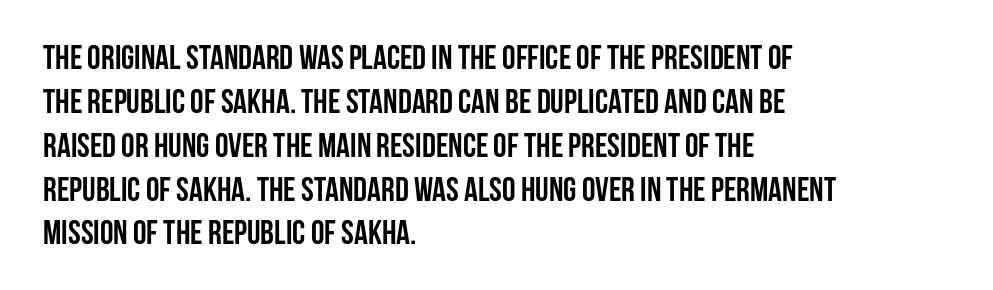
Q: Is the text bold? A: Yes.
Q: Is the text italic (slanted)? A: No, it is upright.
Q: Is the typeface a serif or a sans-serif typeface? A: Sans-serif.
Q: Is the text underlined? A: No.
Q: How is the paragraph aligned? A: Left-aligned.
Q: Is the spacing between letters normal or unusually wide? A: Normal.
Q: Is the spacing between lines tight, normal or loose? A: Normal.
Q: Width (condensed, normal, or wide)? A: Condensed.
Q: Stroke contrast? A: Low.
Q: x-height? A: Large.
Q: Monospaced? A: No.
